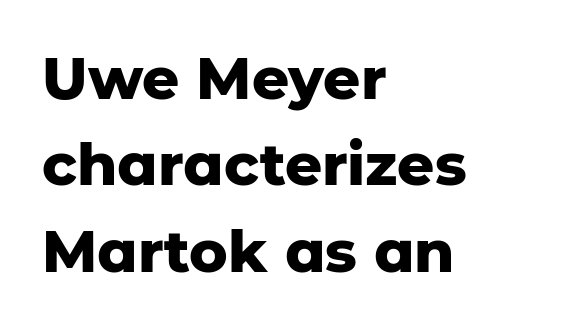
Q: Is the text bold? A: Yes.
Q: Is the text italic (slanted)? A: No, it is upright.
Q: Is the typeface a serif or a sans-serif typeface? A: Sans-serif.
Q: Is the text underlined? A: No.
Q: How is the paragraph aligned? A: Left-aligned.
Q: Is the spacing between letters normal or unusually wide? A: Normal.
Q: Is the spacing between lines tight, normal or loose? A: Normal.
Q: Width (condensed, normal, or wide)? A: Normal.
Q: Stroke contrast? A: Low.
Q: x-height? A: Medium.
Q: Monospaced? A: No.
